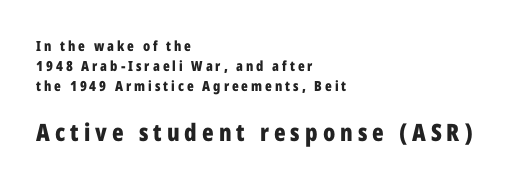
If you measured baseline to baseline, you'd find a middling distance. The letters stand upright; this is a roman face. Character size in the trailing block exceeds that of the leading block. In CSS terms this would be text-align: left. The passage shown has open, widely tracked lettering throughout. Glance below the letters and you will spot only blank space.
